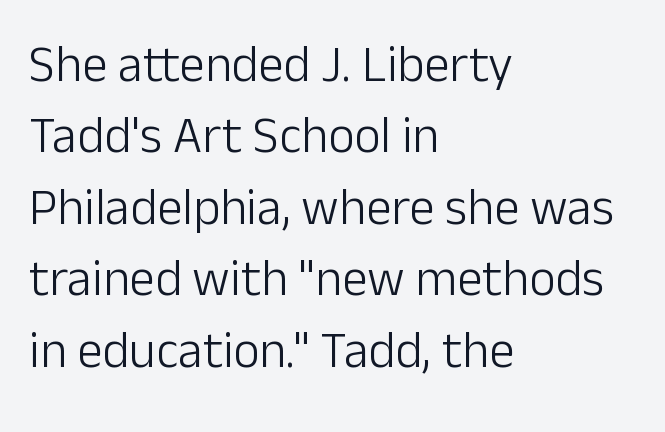
{"serif": "no", "italic": "no", "bold": "no", "weight": "light", "width": "normal", "stroke_contrast": "low", "x_height": "medium", "monospaced": "no", "underline": "no", "align": "left", "line_spacing": "normal", "line_spacing_ratio": 1.4, "letter_spacing": "normal", "letter_spacing_em": 0.0, "glyph_px": 51}
